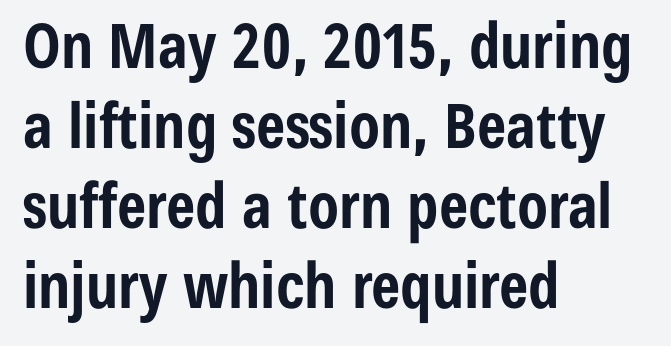
The image shows 62 px bold, condensed sans-serif type, upright; set left-aligned, normal line spacing (1.29x), normal letter spacing, not underlined; low stroke contrast and a medium x-height.
